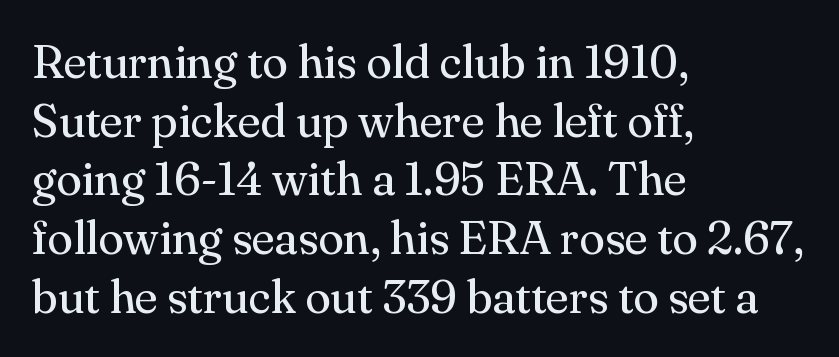
The image shows 47 px regular-weight serif type, upright; set left-aligned, normal line spacing (1.25x), normal letter spacing, not underlined; medium stroke contrast and a small x-height.
